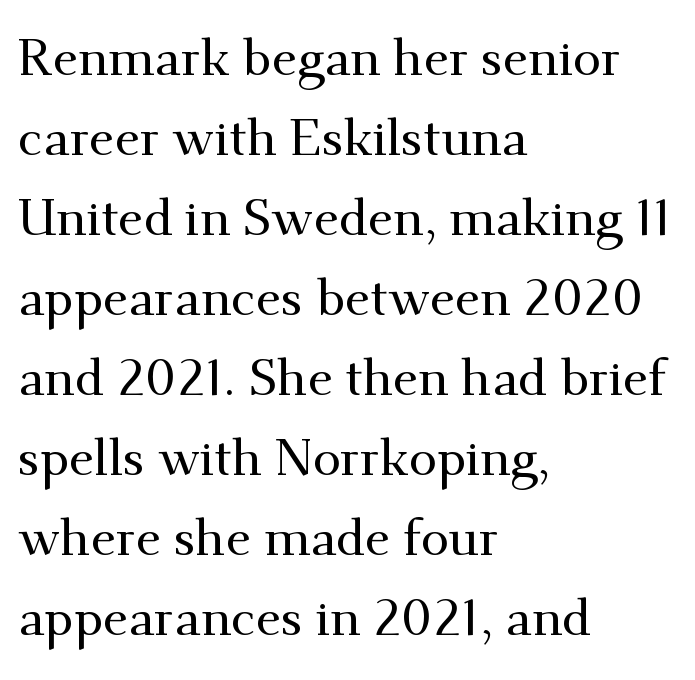
{"serif": "yes", "italic": "no", "width": "normal", "stroke_contrast": "medium", "x_height": "small", "monospaced": "no", "underline": "no", "align": "left", "line_spacing": "normal", "line_spacing_ratio": 1.57, "letter_spacing": "normal", "letter_spacing_em": 0.0, "glyph_px": 51}
